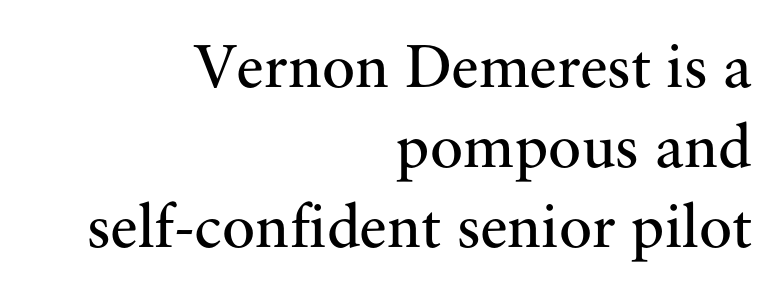
Q: Is the text bold? A: No.
Q: Is the text italic (slanted)? A: No, it is upright.
Q: Is the typeface a serif or a sans-serif typeface? A: Serif.
Q: Is the text underlined? A: No.
Q: How is the paragraph aligned? A: Right-aligned.
Q: Is the spacing between letters normal or unusually wide? A: Normal.
Q: Is the spacing between lines tight, normal or loose? A: Normal.
Q: Width (condensed, normal, or wide)? A: Normal.
Q: Stroke contrast? A: Medium.
Q: x-height? A: Small.
Q: Monospaced? A: No.
